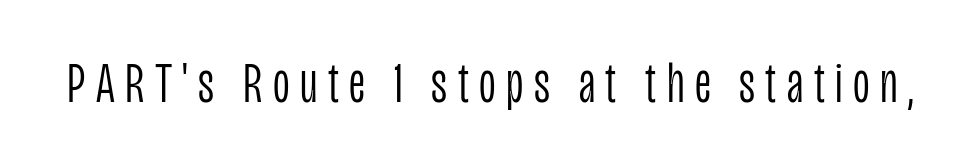
{"serif": "no", "italic": "no", "bold": "no", "weight": "light", "width": "condensed", "stroke_contrast": "low", "x_height": "large", "monospaced": "no", "underline": "no", "glyph_px": 58}
